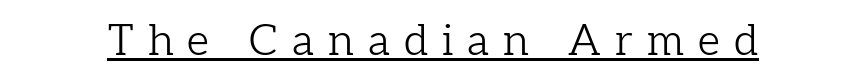
In terms of letterspacing, this is a distinctly airy, spread setting. Compared with undecorated copy, this sample adds a rule below the words. The face used here is proportionally spaced, like ordinary book or web type. Is this a sans? No — the strokes have serifs. Stem width sits at or under what a default text font uses. Quick note: not italic, upright.
